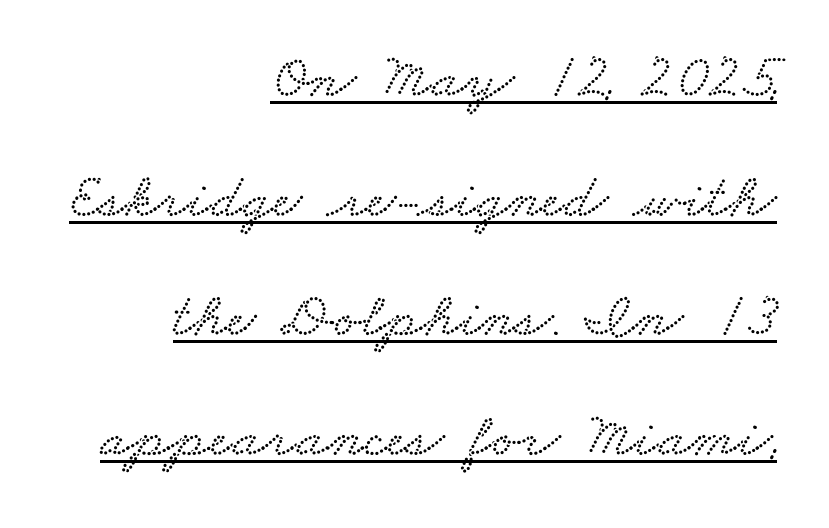
{"width": "wide", "stroke_contrast": "low", "x_height": "small", "monospaced": "no", "underline": "yes", "align": "right", "line_spacing": "loose", "line_spacing_ratio": 1.93, "letter_spacing": "normal", "letter_spacing_em": 0.0, "glyph_px": 62}
